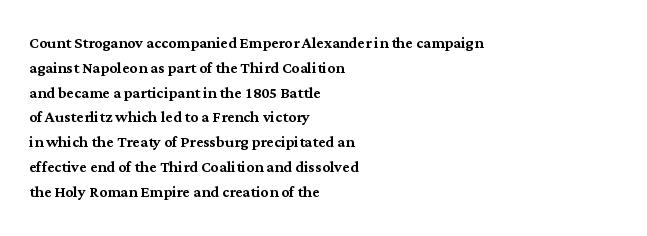
{"italic": "no", "underline": "no", "align": "left", "line_spacing_ratio": 1.24, "letter_spacing": "normal", "letter_spacing_em": 0.0, "glyph_px": 20}
